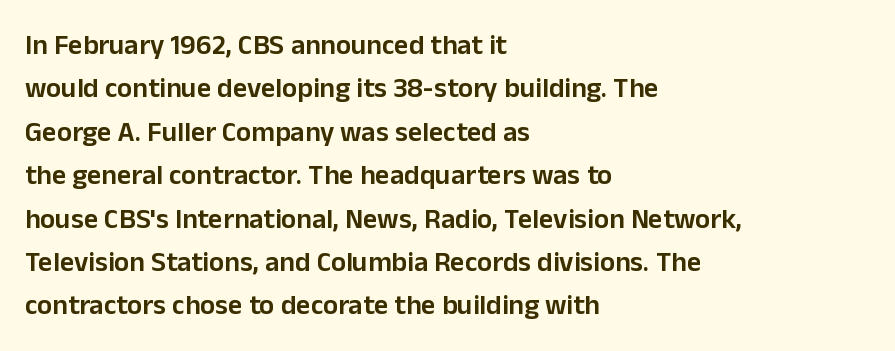
The image shows 28 px semibold sans-serif type, upright; set left-aligned, normal line spacing (1.55x), normal letter spacing, not underlined; low stroke contrast and a medium x-height.
